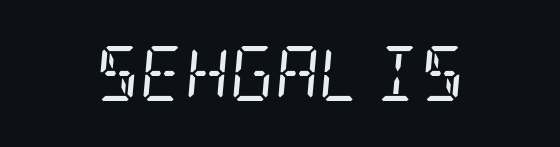
The image shows 55 px regular-weight, condensed serif type, italic (leaning right); set normal letter spacing, not underlined; low stroke contrast and a large x-height.
